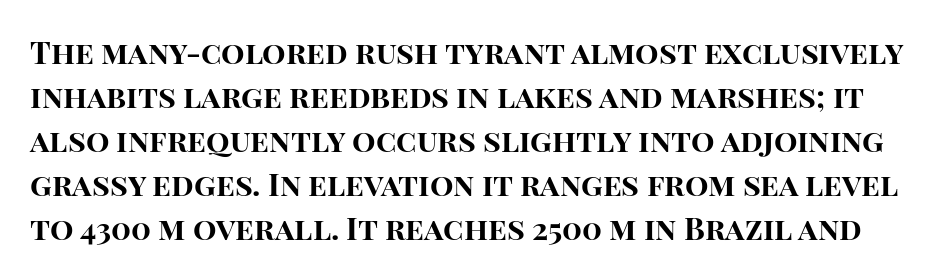
Observe the ordinary spacing: letters are neighbours, not strangers. Caption: bold face, heavy strokes. Each letter keeps its own natural width here, so spacing adapts to shape. Do the letters lean? They stand straight.
